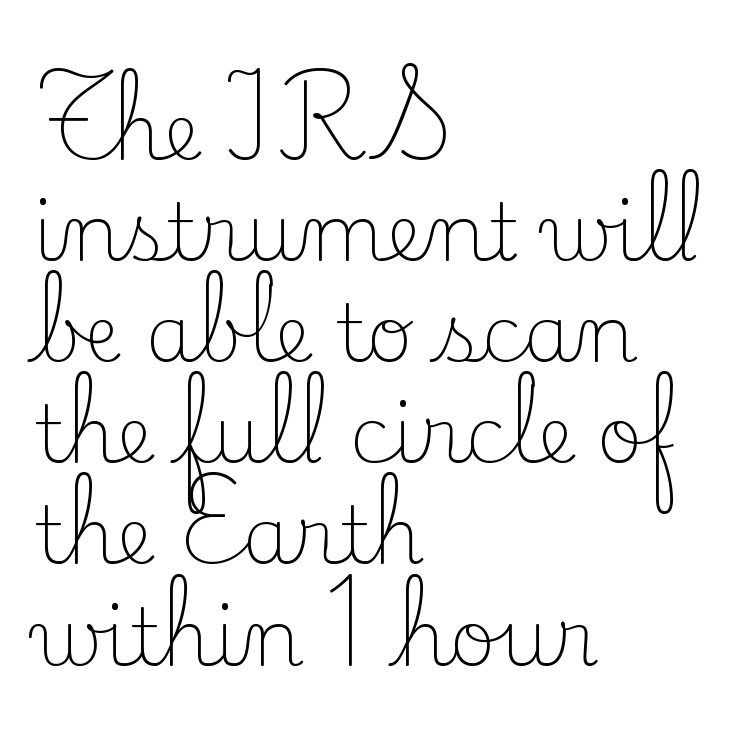
Q: Is the text bold? A: No.
Q: Is the text italic (slanted)? A: No, it is upright.
Q: Is the typeface a serif or a sans-serif typeface? A: Serif.
Q: Is the text underlined? A: No.
Q: How is the paragraph aligned? A: Left-aligned.
Q: Is the spacing between letters normal or unusually wide? A: Normal.
Q: Is the spacing between lines tight, normal or loose? A: Normal.
Q: Width (condensed, normal, or wide)? A: Normal.
Q: Stroke contrast? A: Low.
Q: x-height? A: Small.
Q: Monospaced? A: No.
